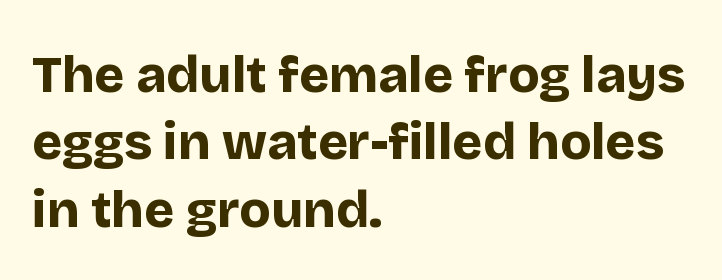
Q: Is the text bold? A: Yes.
Q: Is the text italic (slanted)? A: No, it is upright.
Q: Is the typeface a serif or a sans-serif typeface? A: Sans-serif.
Q: Is the text underlined? A: No.
Q: How is the paragraph aligned? A: Left-aligned.
Q: Is the spacing between letters normal or unusually wide? A: Normal.
Q: Is the spacing between lines tight, normal or loose? A: Normal.
Q: Width (condensed, normal, or wide)? A: Normal.
Q: Stroke contrast? A: Low.
Q: x-height? A: Large.
Q: Monospaced? A: No.
